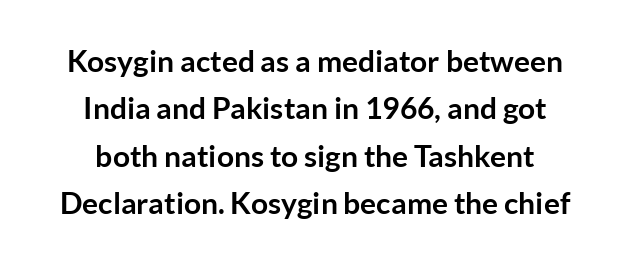
Q: Is the text bold? A: Yes.
Q: Is the text italic (slanted)? A: No, it is upright.
Q: Is the typeface a serif or a sans-serif typeface? A: Sans-serif.
Q: Is the text underlined? A: No.
Q: Is the spacing between letters normal or unusually wide? A: Normal.
Q: Is the spacing between lines tight, normal or loose? A: Normal.
Q: Width (condensed, normal, or wide)? A: Normal.
Q: Stroke contrast? A: Low.
Q: x-height? A: Medium.
Q: Monospaced? A: No.
